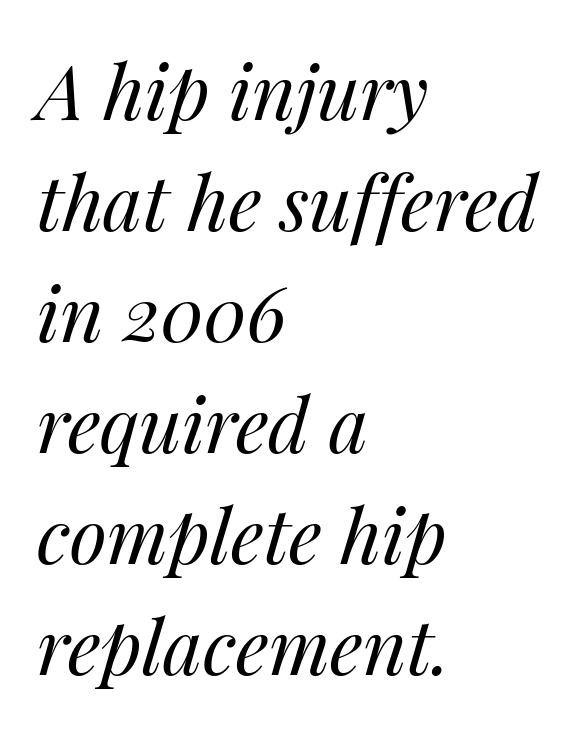
This is not heavy type; no bold has been used. Style check: oblique. Normally led — the rows are evenly, conventionally spaced. This sample has the flowing, uneven cadence of proportional lettering. Decoration check: the copy has no underline.
